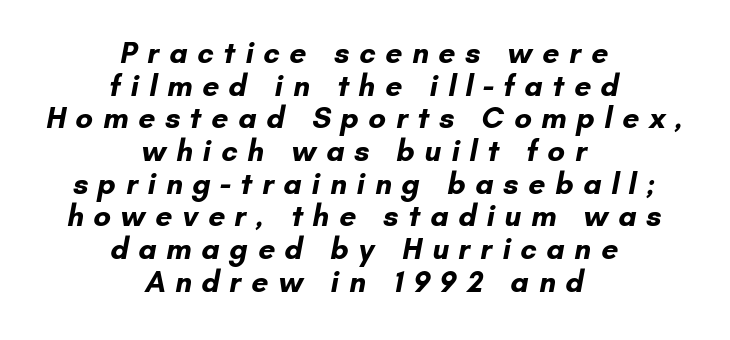
Q: Is the text bold? A: Yes.
Q: Is the typeface a serif or a sans-serif typeface? A: Sans-serif.
Q: Is the text underlined? A: No.
Q: How is the paragraph aligned? A: Centered.
Q: Is the spacing between letters normal or unusually wide? A: Unusually wide.
Q: Is the spacing between lines tight, normal or loose? A: Tight.
Q: Width (condensed, normal, or wide)? A: Normal.
Q: Stroke contrast? A: Low.
Q: x-height? A: Small.
Q: Monospaced? A: No.
